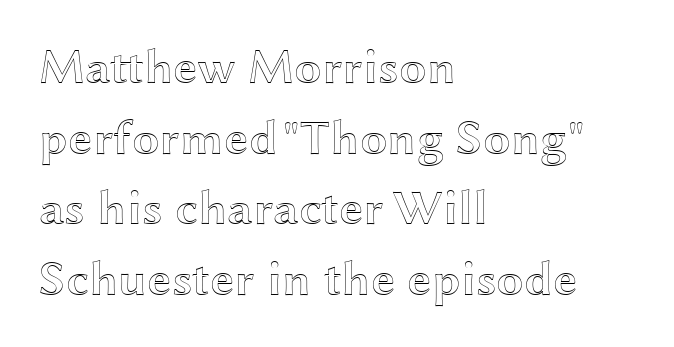
Each word holds together tightly as a unit, with standard inter-letter gaps. Only glyphs here, with clear space below each row. Think of a printed novel: that variable character pitch is what you see here. If you drew a ruler down the left edge, every line would touch it. Vertically, the passage feels balanced, rows spaced as you'd expect. These lines were composed using upright roman letters.
